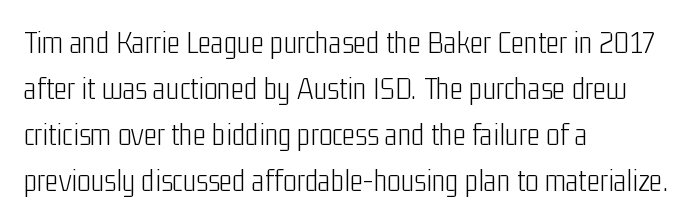
When letters stand straight like this, we call the style roman or upright. The cut favours lightness, reaching ordinary text weight at its darkest. Note the varied advance widths — an 'i' is clearly narrower than an 'm'. Caption: standard tracking, unaltered. Examine the stroke ends and you'll find no serifs. The space directly below the letters is spotless.
